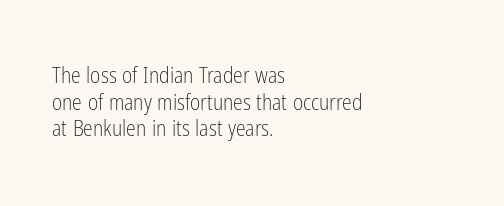
Q: Is the text bold? A: No.
Q: Is the text italic (slanted)? A: No, it is upright.
Q: Is the text underlined? A: No.
Q: How is the paragraph aligned? A: Left-aligned.
Q: Is the spacing between letters normal or unusually wide? A: Normal.
